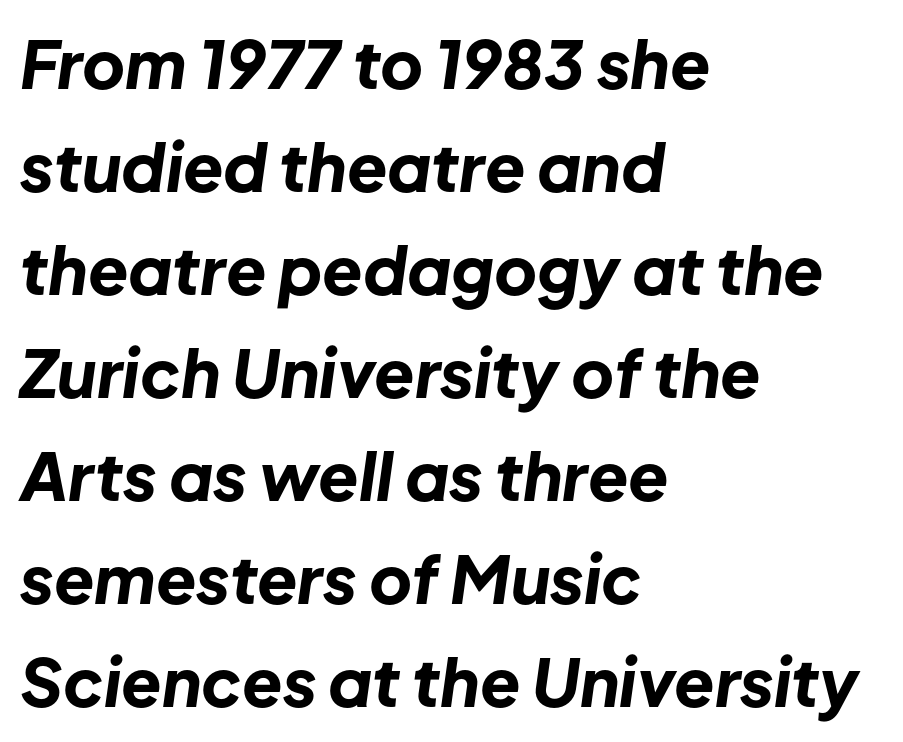
Q: Is the text bold? A: Yes.
Q: Is the text italic (slanted)? A: Yes, it leans right by about 8 degrees.
Q: Is the text underlined? A: No.
Q: How is the paragraph aligned? A: Left-aligned.
Q: Is the spacing between letters normal or unusually wide? A: Normal.
Q: Is the spacing between lines tight, normal or loose? A: Normal.
Q: Width (condensed, normal, or wide)? A: Normal.
Q: Stroke contrast? A: Low.
Q: x-height? A: Medium.
Q: Monospaced? A: No.
